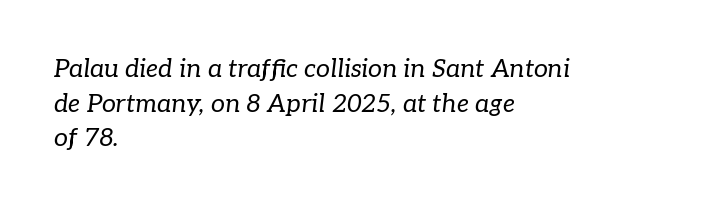
The glyphs look as if they've been sheared to an angle. The paragraph shown leans on its left margin. The baseline area is clear. Words appear dense and cohesive because spacing is normal. Normally led — the rows are evenly, conventionally spaced.
